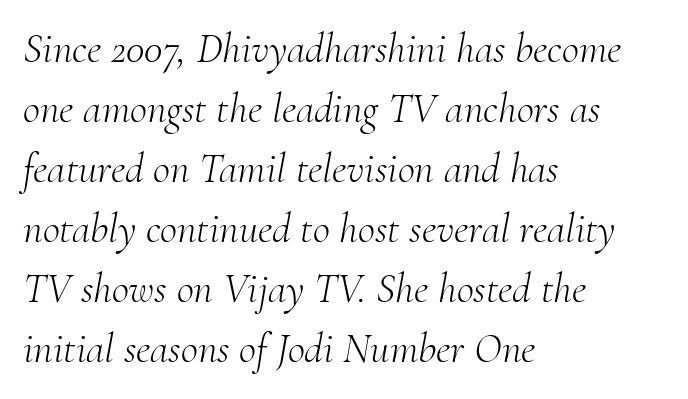
A typesetter would call this proportional, since set widths differ per character. Tall strokes in this sample are angled rather than plumb. The lines are quadded left. The space directly below the letters is spotless. The typesetting does not lean heavy: it is not bold. The typeface chosen for these lines features serifs.
